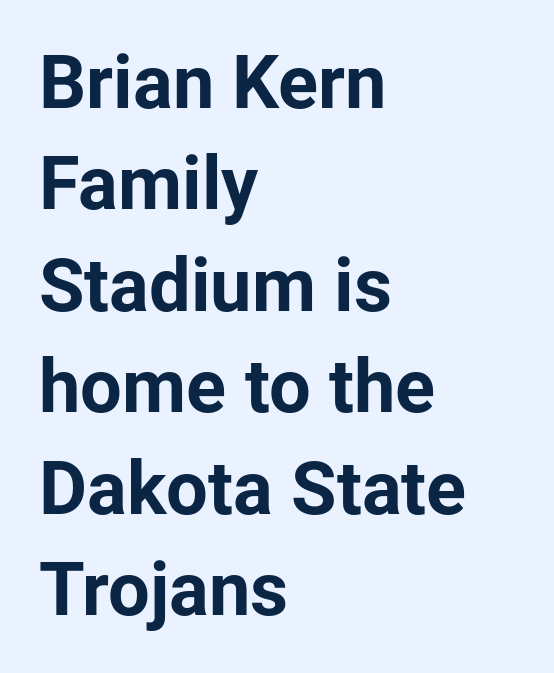
{"serif": "no", "italic": "no", "bold": "yes", "weight": "bold", "width": "normal", "stroke_contrast": "low", "x_height": "medium", "monospaced": "no", "underline": "no", "align": "left", "line_spacing": "normal", "line_spacing_ratio": 1.37, "letter_spacing": "normal", "letter_spacing_em": 0.0, "glyph_px": 74}
